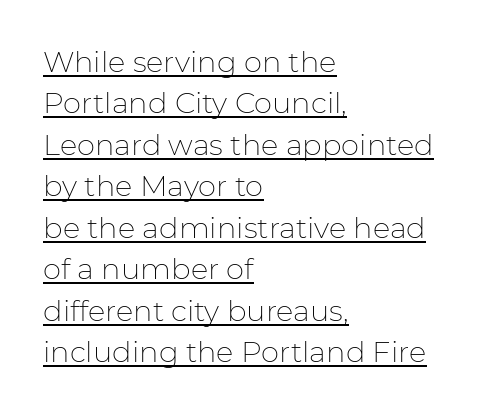
{"serif": "no", "italic": "no", "bold": "no", "weight": "thin", "width": "normal", "stroke_contrast": "low", "x_height": "medium", "monospaced": "no", "underline": "yes", "align": "left", "line_spacing": "normal", "line_spacing_ratio": 1.43, "letter_spacing": "normal", "letter_spacing_em": 0.0, "glyph_px": 29}
